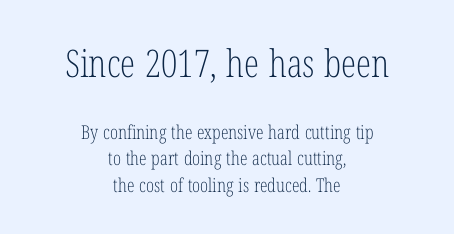
The rows are spaced the way most documents space them. Horizontally, the lines are justified to the midpoint only. Check under the words: just untouched page. Unlike a clean sans, this face finishes its strokes with serifs. Tracking value appears to be zero — textbook default spacing.
